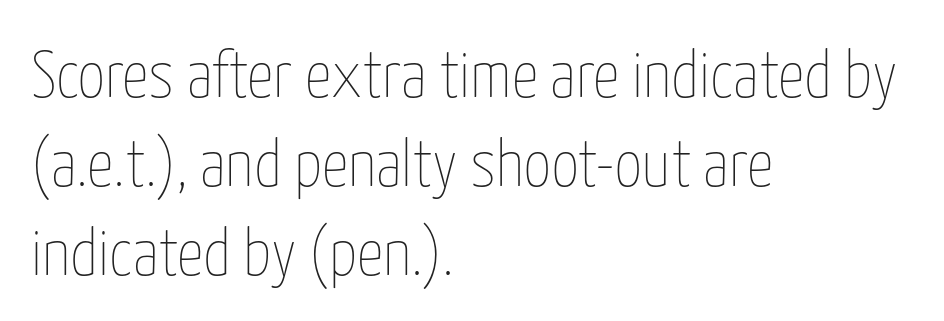
Q: Is the text bold? A: No.
Q: Is the text italic (slanted)? A: No, it is upright.
Q: Is the text underlined? A: No.
Q: How is the paragraph aligned? A: Left-aligned.
Q: Is the spacing between letters normal or unusually wide? A: Normal.
Q: Is the spacing between lines tight, normal or loose? A: Normal.
Q: Width (condensed, normal, or wide)? A: Condensed.
Q: Stroke contrast? A: Low.
Q: x-height? A: Medium.
Q: Monospaced? A: No.
